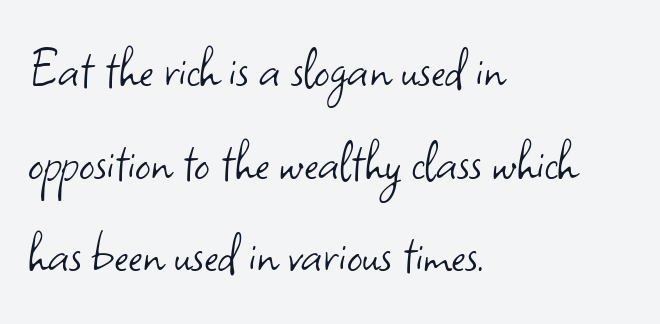
{"serif": "no", "bold": "no", "weight": "light", "width": "normal", "stroke_contrast": "low", "x_height": "small", "monospaced": "no", "underline": "no", "align": "left", "line_spacing": "normal", "line_spacing_ratio": 1.52, "letter_spacing": "normal", "letter_spacing_em": 0.0, "glyph_px": 61}
